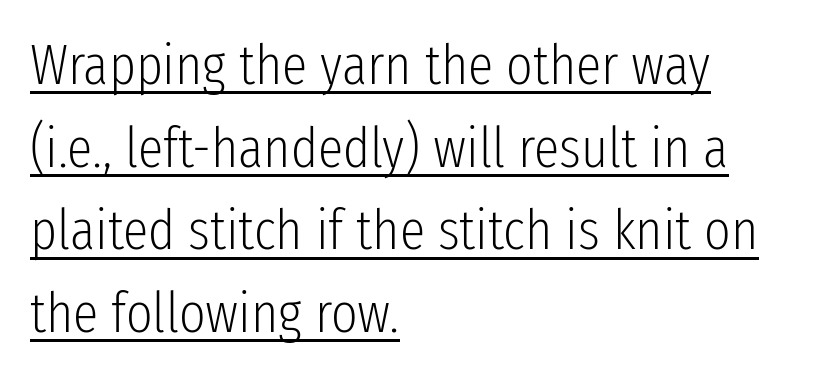
The image shows 57 px light, condensed sans-serif type, upright; set left-aligned, normal line spacing (1.45x), normal letter spacing, underlined; low stroke contrast and a medium x-height.
